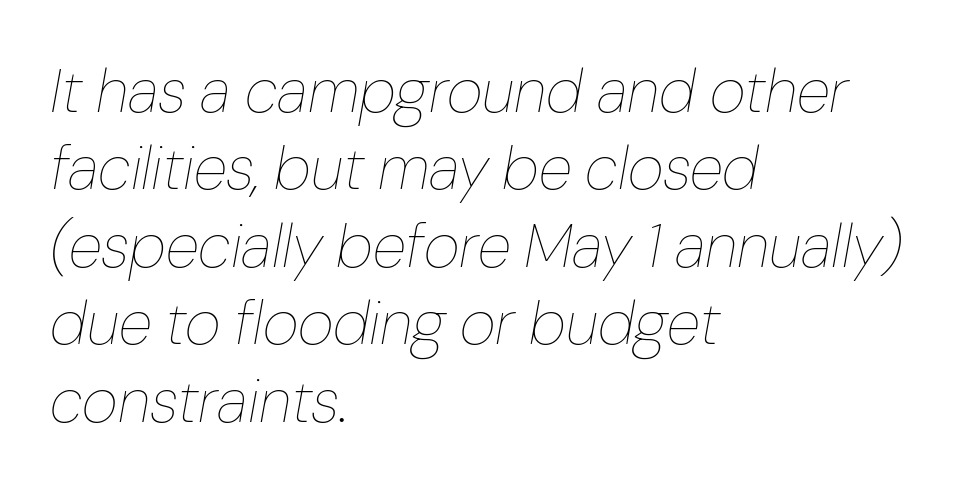
The image shows 62 px thin type, italic (leaning right); set left-aligned, normal line spacing (1.25x), normal letter spacing, not underlined; low stroke contrast and a medium x-height.
